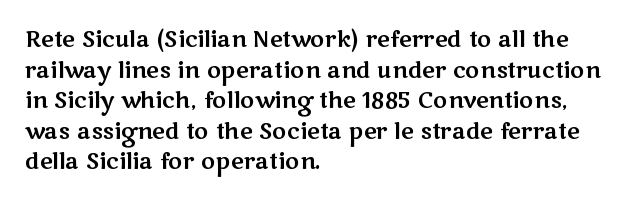
The image shows 22 px text type, upright; set left-aligned, normal line spacing (1.39x), normal letter spacing, not underlined.
